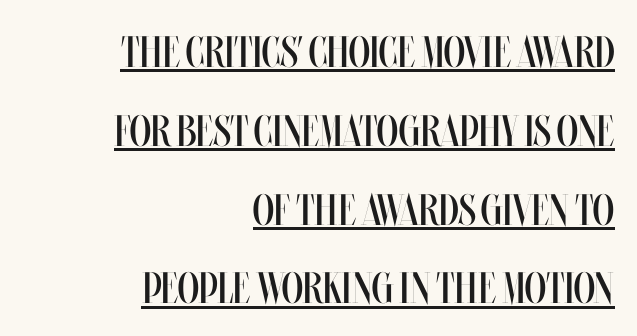
{"italic": "no", "bold": "no", "weight": "regular", "width": "condensed", "stroke_contrast": "medium", "x_height": "large", "monospaced": "no", "underline": "yes", "align": "right", "line_spacing_ratio": 1.79, "letter_spacing": "normal", "letter_spacing_em": 0.0, "glyph_px": 44}
